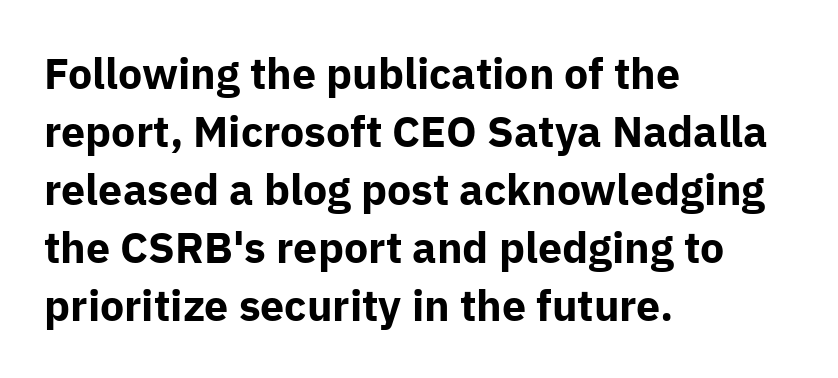
The face used here is proportionally spaced, like ordinary book or web type. Each line starts at the same left margin while the right side varies. Decoration check: the copy has no underline. Does the weight exceed regular? Yes, all the way to bold.
